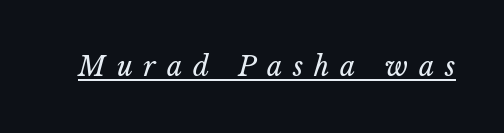
{"italic": "yes", "lean": "right", "slant_degrees": 15, "bold": "no", "underline": "yes", "letter_spacing": "wide", "letter_spacing_em": 0.4, "glyph_px": 27}
